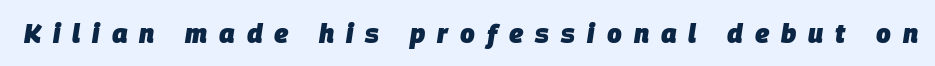
Strokes here are thick enough to call this a true bold. The letterforms stand isolated, each surrounded by extra space. Quick note: underline off. Designer's note — italics engaged.
